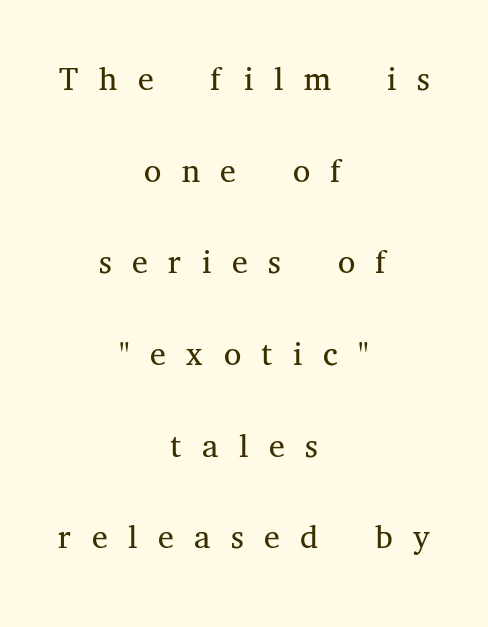
The image shows 49 px light serif type, upright; set centered, line spacing 1.87x, unusually wide letter spacing (+0.42 em), not underlined; medium stroke contrast and a medium x-height.
